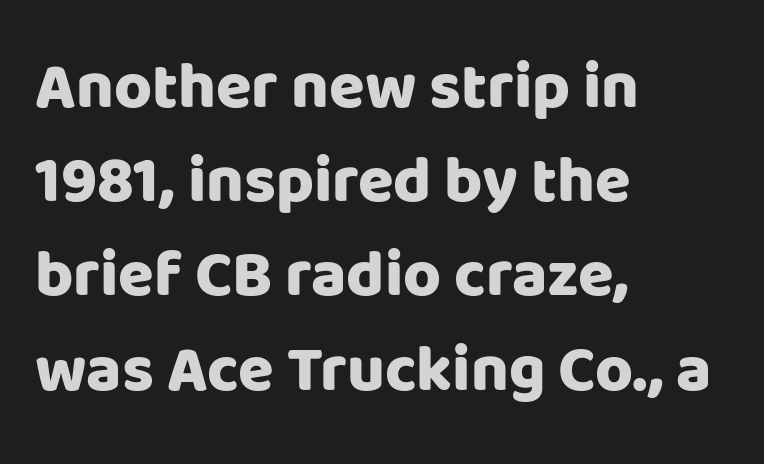
Between one letter and the next there's only the usual sliver of space. Rows of type keep a routine distance in the vertical direction. To sum up the face: it is a sans, with no serifs. The paragraph shown leans on its left margin. Heavy-handed strokes throughout: this text is bold.
